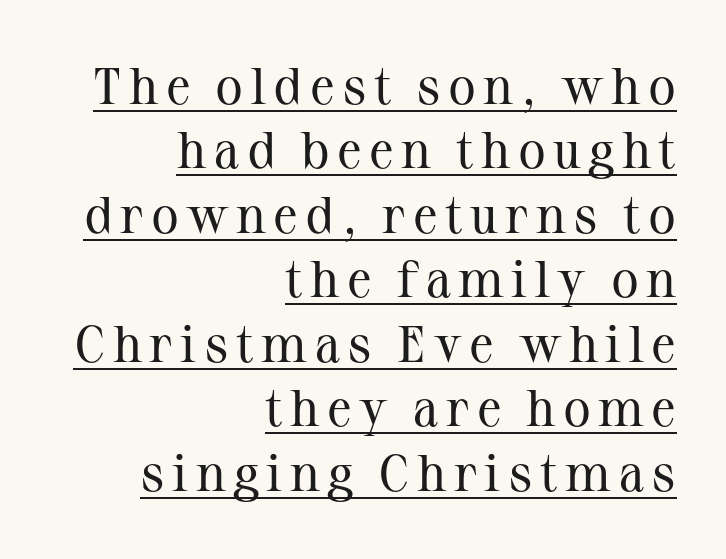
The image shows 52 px regular-weight serif type, upright; set right-aligned, line spacing 1.24x, underlined; medium stroke contrast and a medium x-height.
